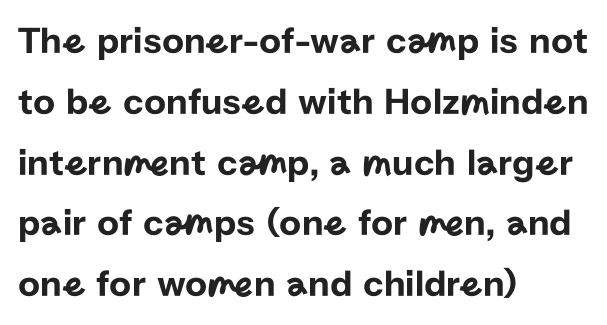
{"serif": "no", "italic": "no", "width": "normal", "stroke_contrast": "low", "x_height": "medium", "monospaced": "no", "underline": "no", "align": "left", "line_spacing": "normal", "line_spacing_ratio": 1.6, "letter_spacing": "normal", "letter_spacing_em": 0.0, "glyph_px": 38}
